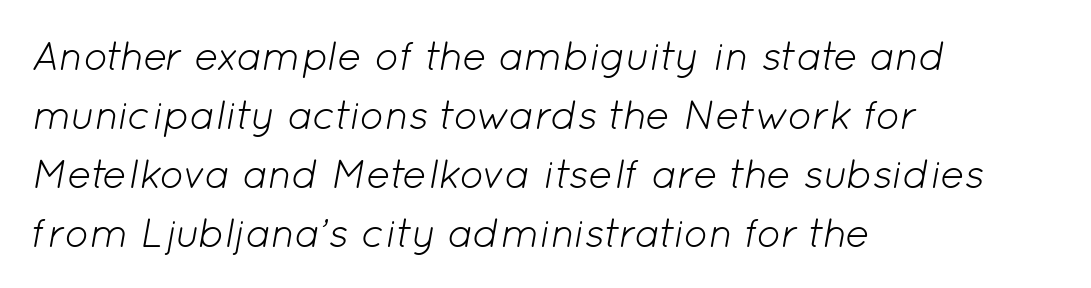
{"italic": "yes", "lean": "right", "slant_degrees": 12, "bold": "no", "weight": "light", "width": "normal", "stroke_contrast": "low", "x_height": "medium", "monospaced": "no", "underline": "no", "align": "left", "line_spacing": "normal", "line_spacing_ratio": 1.44, "letter_spacing": "normal", "letter_spacing_em": 0.0, "glyph_px": 41}
